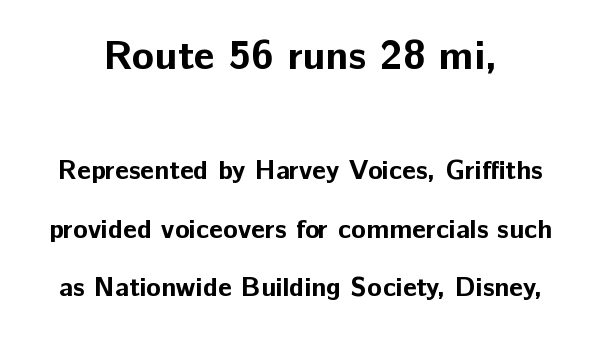
{"serif": "no", "italic": "no", "bold": "yes", "weight": "bold", "width": "normal", "stroke_contrast": "low", "x_height": "medium", "monospaced": "no", "underline": "no", "align": "center", "line_spacing": "loose", "line_spacing_ratio": 2.16, "letter_spacing": "normal", "letter_spacing_em": 0.0, "larger_block": "first", "size_ratio": 1.52, "glyph_px": 41}
